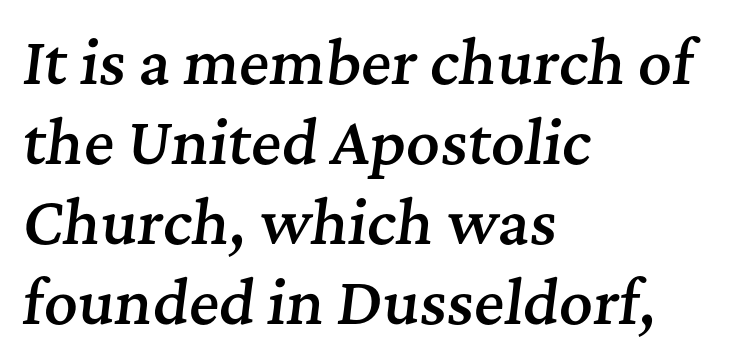
The image shows 58 px semibold serif type, italic (leaning right); set left-aligned, normal line spacing (1.38x), normal letter spacing, not underlined; medium stroke contrast and a medium x-height.
